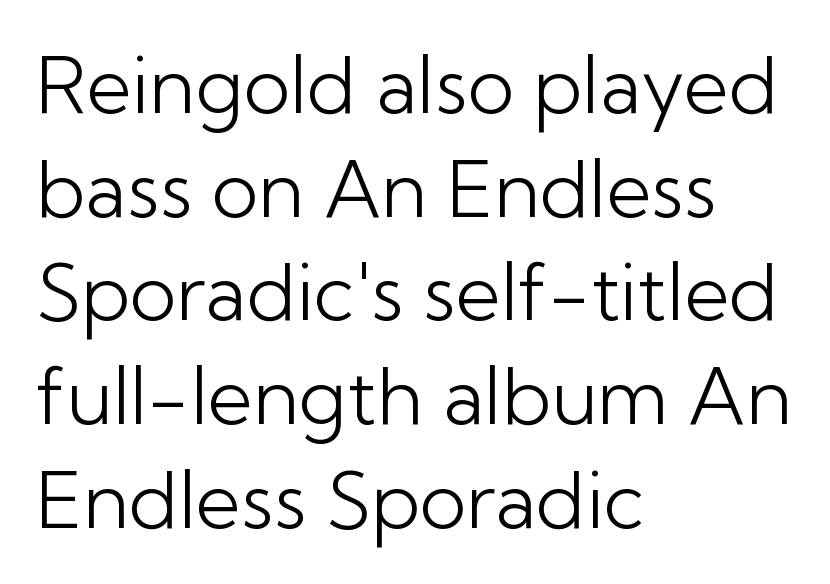
These lines are set flush left with a ragged right edge. The foot of each line stays bare and open. The vertical gap from one line to the next is medium. These glyphs show unthickened strokes, regular width or finer. The letters stand upright; this is a roman face.
